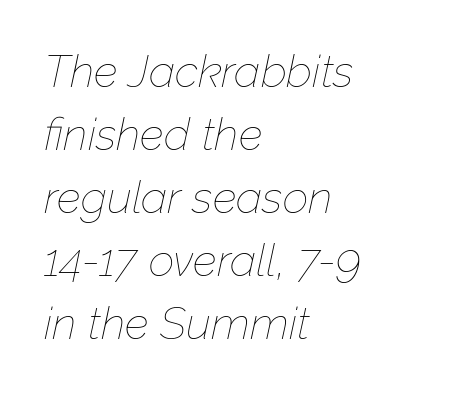
A quiet, ordinary-to-light weight characterises the typeface. The string is rendered with underlining switched off. The tracking reads as untouched default to a designer's eye. A typesetter would mark this as italic. Each line starts at the same left margin while the right side varies. The rows are spaced the way most documents space them.
